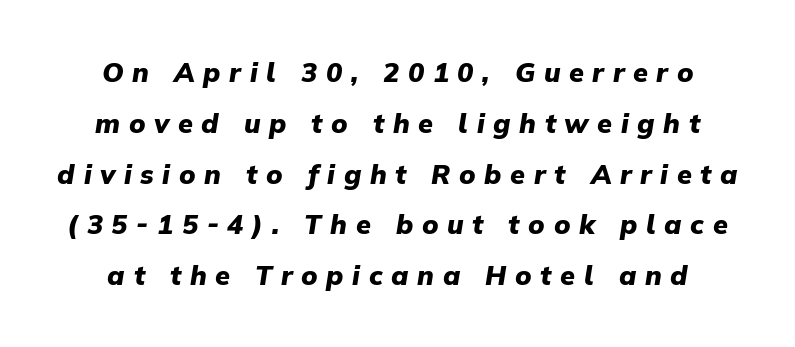
Q: Is the text bold? A: Yes.
Q: Is the text italic (slanted)? A: Yes, it leans right by about 9 degrees.
Q: Is the text underlined? A: No.
Q: Is the spacing between letters normal or unusually wide? A: Unusually wide.
